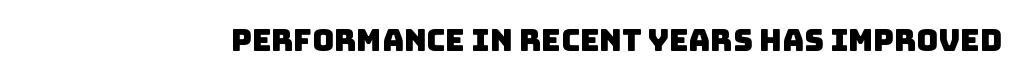
Q: Is the typeface a serif or a sans-serif typeface? A: Sans-serif.
Q: Is the text underlined? A: No.
Q: Is the spacing between letters normal or unusually wide? A: Normal.
Q: Width (condensed, normal, or wide)? A: Normal.
Q: Stroke contrast? A: Low.
Q: x-height? A: Large.
Q: Monospaced? A: No.
